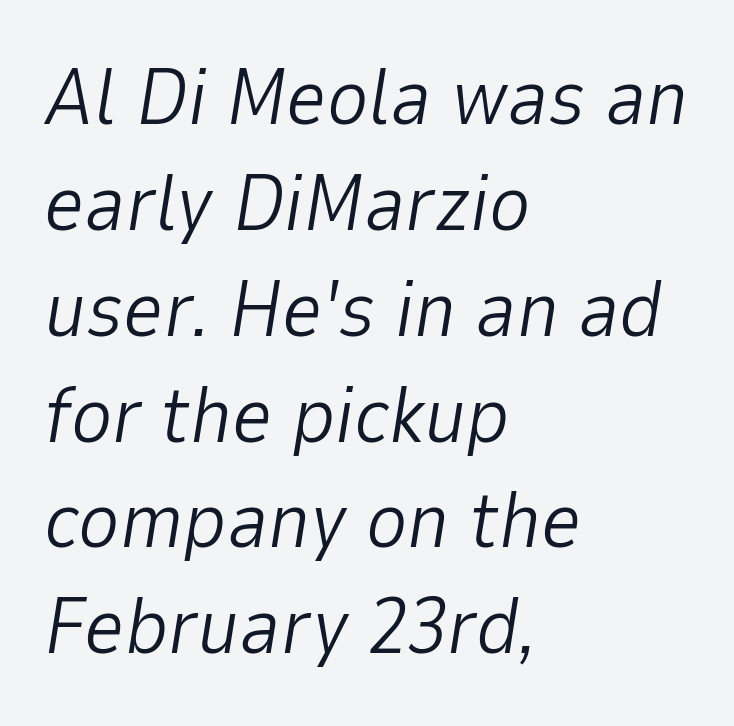
The image shows 79 px light type, italic (leaning right); set left-aligned, normal line spacing (1.34x), normal letter spacing, not underlined; low stroke contrast and a medium x-height.
